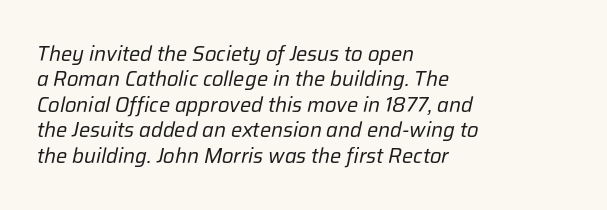
{"italic": "yes", "lean": "right", "slant_degrees": 12, "bold": "no", "underline": "no", "align": "left", "line_spacing_ratio": 1.21, "letter_spacing": "normal", "letter_spacing_em": 0.0, "glyph_px": 21}
